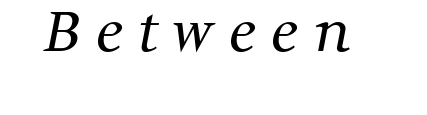
Q: Is the text bold? A: No.
Q: Is the typeface a serif or a sans-serif typeface? A: Serif.
Q: Is the text underlined? A: No.
Q: Is the spacing between letters normal or unusually wide? A: Unusually wide.
Q: Width (condensed, normal, or wide)? A: Normal.
Q: Stroke contrast? A: Medium.
Q: x-height? A: Medium.
Q: Monospaced? A: No.
